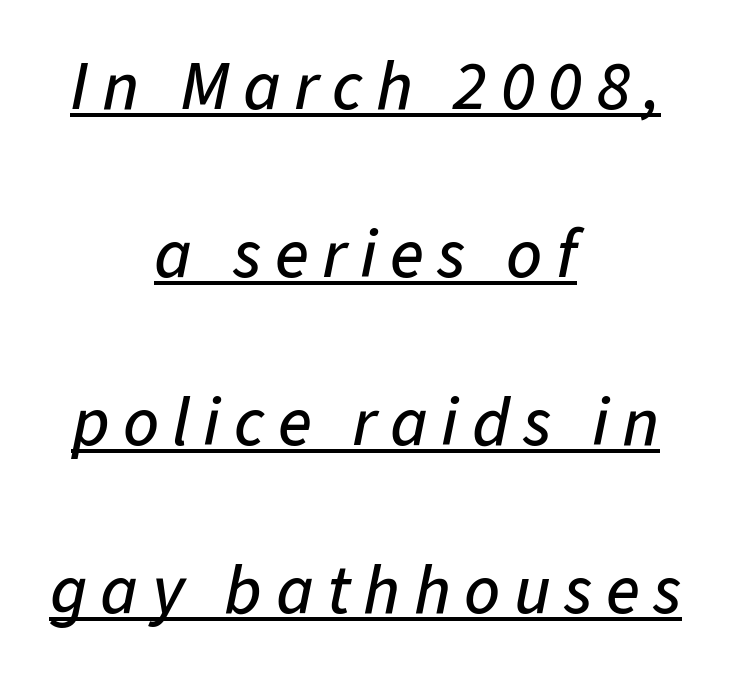
{"italic": "yes", "lean": "right", "slant_degrees": 11, "width": "normal", "stroke_contrast": "low", "x_height": "medium", "monospaced": "no", "underline": "yes", "align": "center", "line_spacing": "loose", "line_spacing_ratio": 2.4, "glyph_px": 70}
